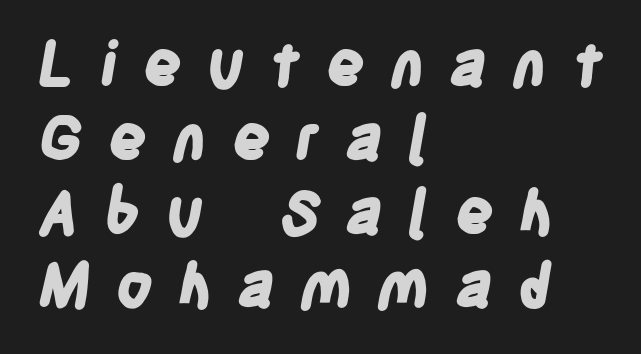
A typesetter would call this heavily tracked-out type. Plain, unruled lines of type. Think of a printed novel: that variable character pitch is what you see here. The glyphs in this specimen are sans serif. Line beginnings align vertically; line endings do not. Set as a true bold cut, around the 700 mark.
